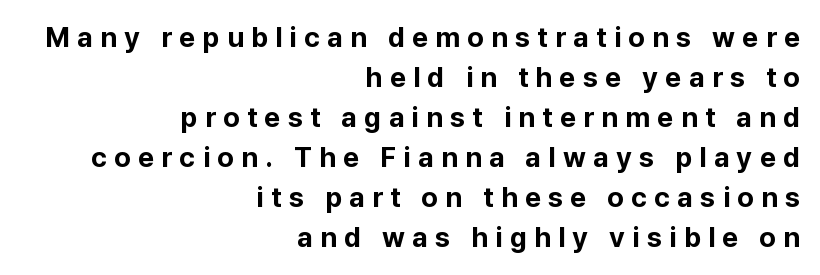
The lines are quadded right. Italic: no, the glyphs are upright roman. Heavy-handed strokes throughout: this text is bold. Bare-footed words on every line. Do the characters align in a grid? No, the font is proportional. Regarding serifs, this sample does without them.
